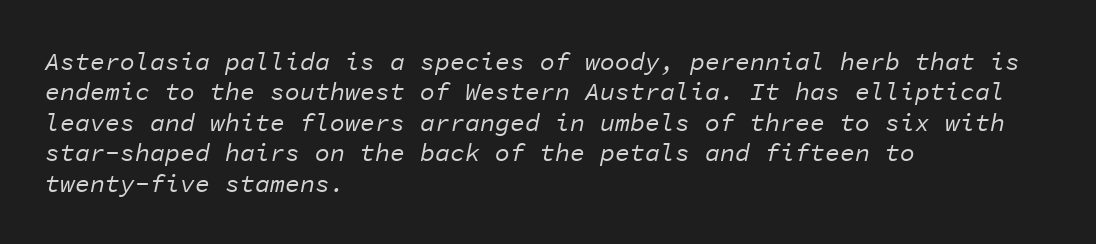
{"italic": "yes", "lean": "right", "slant_degrees": 11, "bold": "no", "underline": "no", "align": "left", "line_spacing_ratio": 1.22, "letter_spacing": "normal", "letter_spacing_em": 0.0, "glyph_px": 25}
